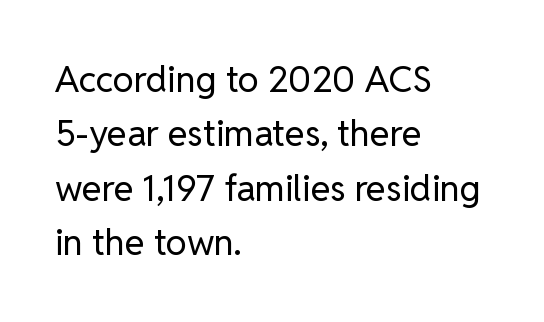
The image shows 36 px regular-weight sans-serif type, upright; set left-aligned, normal line spacing (1.51x), normal letter spacing, not underlined; low stroke contrast and a medium x-height.
